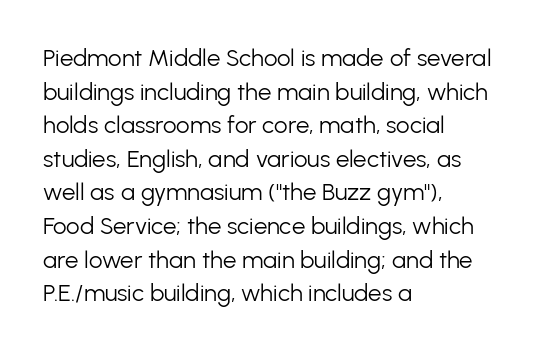
Does the copy run flush right? No — it runs flush left. Does extra space separate the letters? No, they use regular spacing. The letters look calm and open, with moderate or lighter stems. Beneath every word, the page is bare. Normally led — the rows are evenly, conventionally spaced.
